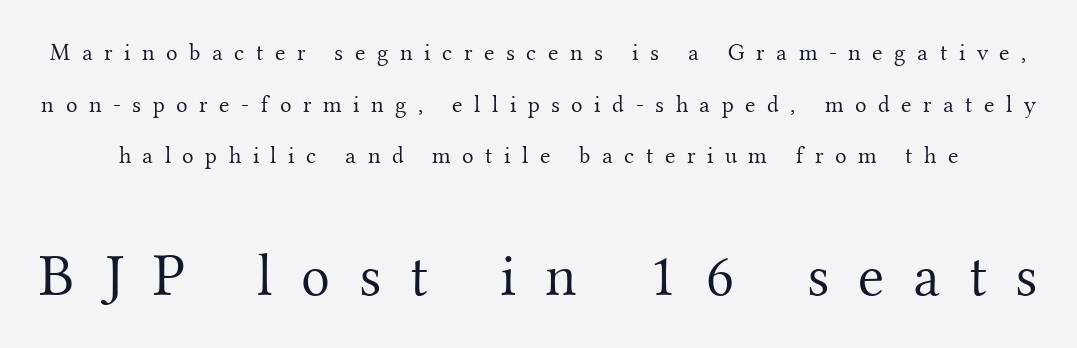
{"serif": "yes", "italic": "no", "bold": "no", "weight": "light", "width": "normal", "stroke_contrast": "medium", "x_height": "small", "monospaced": "no", "underline": "no", "line_spacing": "loose", "line_spacing_ratio": 2.15, "letter_spacing": "wide", "letter_spacing_em": 0.48, "larger_block": "second", "size_ratio": 2.5, "glyph_px": 60}
